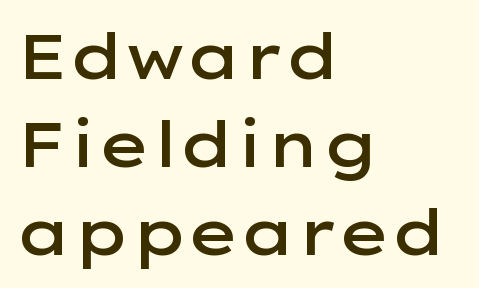
The image shows 63 px semibold, wide sans-serif type, upright; set left-aligned, normal line spacing (1.4x), normal letter spacing, not underlined; low stroke contrast and a medium x-height.
